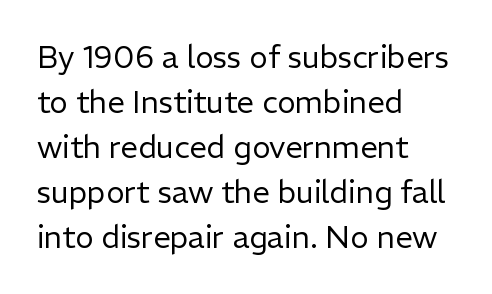
{"serif": "no", "italic": "no", "bold": "no", "weight": "regular", "width": "normal", "stroke_contrast": "low", "x_height": "medium", "monospaced": "no", "underline": "no", "align": "left", "line_spacing": "normal", "line_spacing_ratio": 1.45, "letter_spacing": "normal", "letter_spacing_em": 0.0, "glyph_px": 31}
